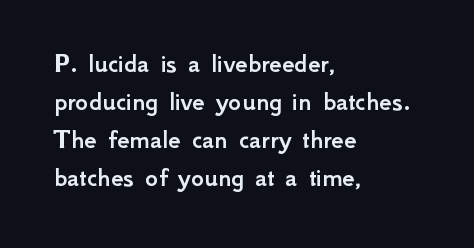
The image shows 28 px sans-serif type, upright; set left-aligned, normal line spacing (1.36x), normal letter spacing, not underlined; low stroke contrast and a small x-height.
